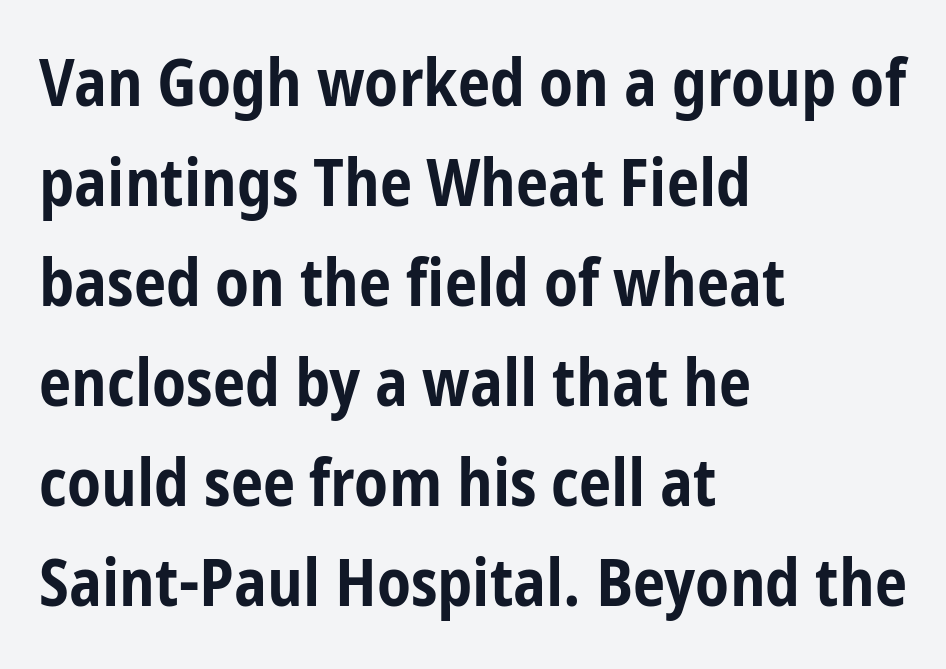
{"serif": "no", "italic": "no", "bold": "yes", "weight": "bold", "width": "condensed", "stroke_contrast": "low", "x_height": "medium", "monospaced": "no", "underline": "no", "align": "left", "line_spacing": "normal", "line_spacing_ratio": 1.54, "letter_spacing": "normal", "letter_spacing_em": 0.0, "glyph_px": 65}
